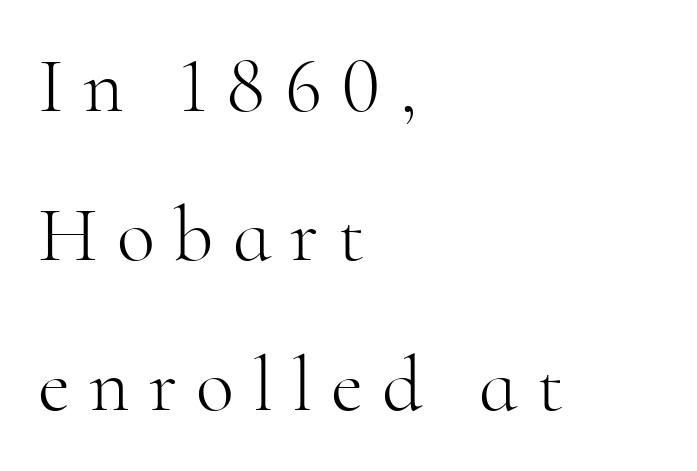
Q: Is the text bold? A: No.
Q: Is the text italic (slanted)? A: No, it is upright.
Q: Is the typeface a serif or a sans-serif typeface? A: Serif.
Q: Is the text underlined? A: No.
Q: How is the paragraph aligned? A: Left-aligned.
Q: Is the spacing between letters normal or unusually wide? A: Unusually wide.
Q: Width (condensed, normal, or wide)? A: Normal.
Q: Stroke contrast? A: High.
Q: x-height? A: Small.
Q: Monospaced? A: No.
